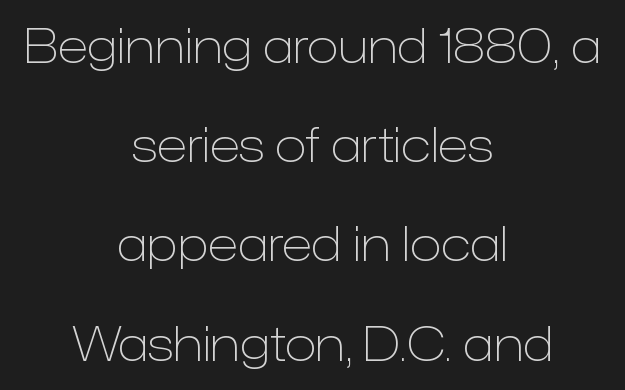
{"serif": "no", "italic": "no", "bold": "no", "weight": "light", "width": "normal", "stroke_contrast": "low", "x_height": "medium", "monospaced": "no", "underline": "no", "align": "center", "line_spacing": "loose", "line_spacing_ratio": 2.11, "letter_spacing": "normal", "letter_spacing_em": 0.0, "glyph_px": 47}
